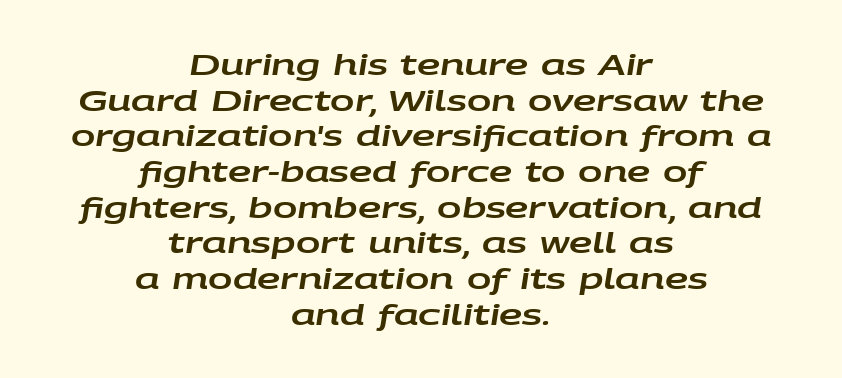
Character widths vary here, with narrow letters taking less room than wide ones. The specimen omits any rule beneath the text block's lines. The tracking reads as untouched default to a designer's eye. Quick note: italic.
